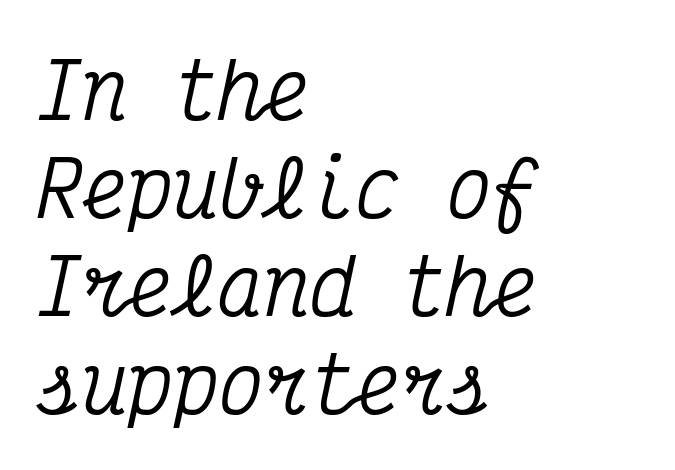
Q: Is the text italic (slanted)? A: Yes, it leans right by about 12 degrees.
Q: Is the typeface a serif or a sans-serif typeface? A: Serif.
Q: Is the text underlined? A: No.
Q: How is the paragraph aligned? A: Left-aligned.
Q: Is the spacing between letters normal or unusually wide? A: Normal.
Q: Is the spacing between lines tight, normal or loose? A: Normal.
Q: Width (condensed, normal, or wide)? A: Condensed.
Q: Stroke contrast? A: Medium.
Q: x-height? A: Medium.
Q: Monospaced? A: Yes.
